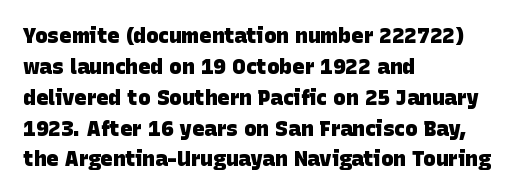
Q: Is the text bold? A: Yes.
Q: Is the text underlined? A: No.
Q: How is the paragraph aligned? A: Left-aligned.
Q: Is the spacing between letters normal or unusually wide? A: Normal.
Q: Is the spacing between lines tight, normal or loose? A: Normal.
